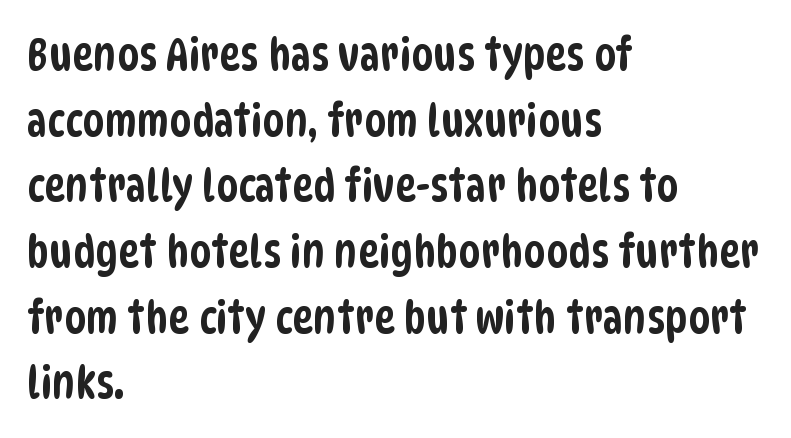
Q: Is the typeface a serif or a sans-serif typeface? A: Sans-serif.
Q: Is the text underlined? A: No.
Q: How is the paragraph aligned? A: Left-aligned.
Q: Is the spacing between letters normal or unusually wide? A: Normal.
Q: Is the spacing between lines tight, normal or loose? A: Normal.
Q: Width (condensed, normal, or wide)? A: Condensed.
Q: Stroke contrast? A: Low.
Q: x-height? A: Large.
Q: Monospaced? A: No.
